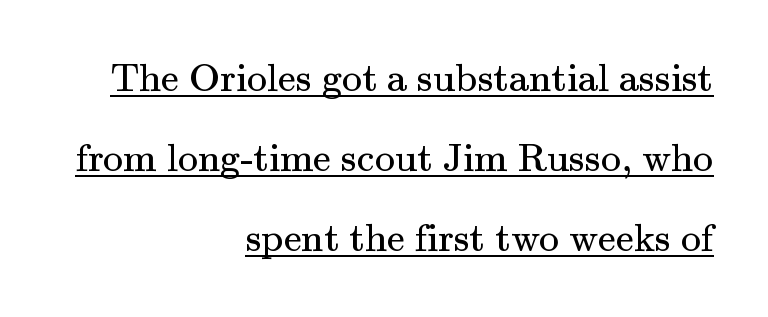
This is underlined copy, the kind a proofreader might mark for attention. Weight: regular or lighter. Compared with a flush-left layout, this one pins lines to the opposite, right side. Unlike a clean sans, this face finishes its strokes with serifs.
